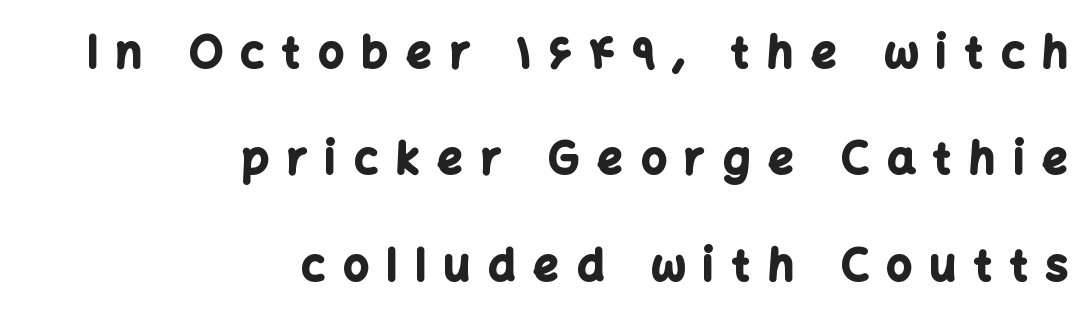
{"serif": "no", "italic": "no", "bold": "yes", "weight": "bold", "width": "normal", "stroke_contrast": "low", "x_height": "medium", "monospaced": "no", "underline": "no", "align": "right", "line_spacing": "loose", "line_spacing_ratio": 2.42, "letter_spacing": "wide", "letter_spacing_em": 0.42, "glyph_px": 44}
